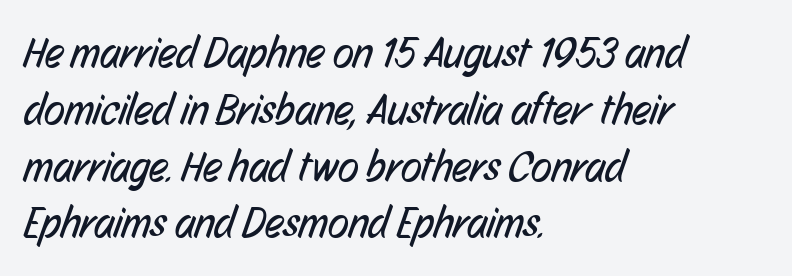
Q: Is the text bold? A: No.
Q: Is the typeface a serif or a sans-serif typeface? A: Sans-serif.
Q: Is the text underlined? A: No.
Q: How is the paragraph aligned? A: Left-aligned.
Q: Is the spacing between letters normal or unusually wide? A: Normal.
Q: Is the spacing between lines tight, normal or loose? A: Normal.
Q: Width (condensed, normal, or wide)? A: Condensed.
Q: Stroke contrast? A: Low.
Q: x-height? A: Medium.
Q: Monospaced? A: No.
